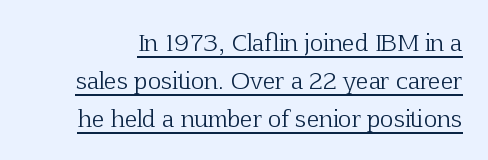
{"italic": "no", "bold": "no", "underline": "yes", "line_spacing": "normal", "line_spacing_ratio": 1.65, "letter_spacing": "normal", "letter_spacing_em": 0.0, "glyph_px": 23}
